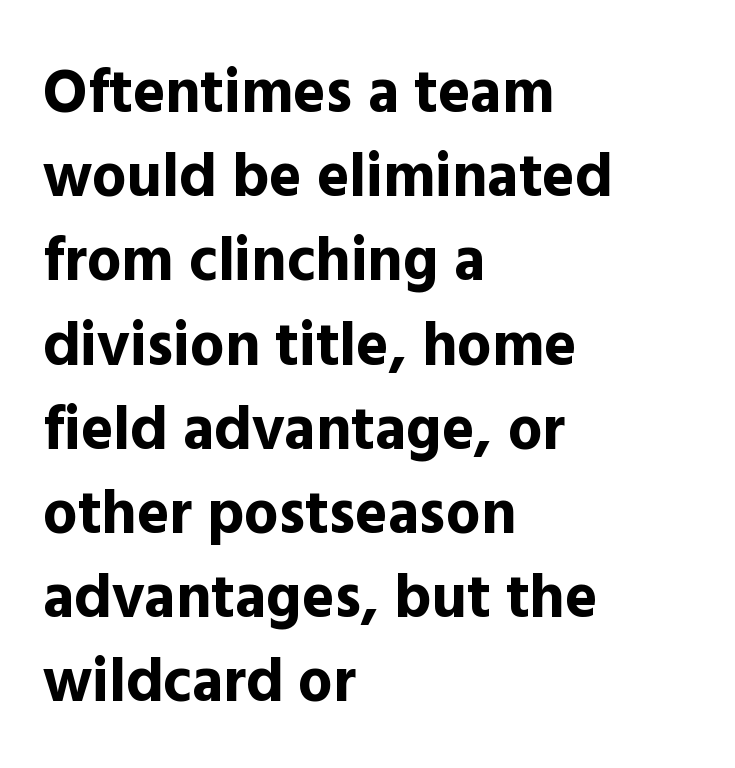
Q: Is the text bold? A: Yes.
Q: Is the text italic (slanted)? A: No, it is upright.
Q: Is the typeface a serif or a sans-serif typeface? A: Sans-serif.
Q: Is the text underlined? A: No.
Q: How is the paragraph aligned? A: Left-aligned.
Q: Is the spacing between letters normal or unusually wide? A: Normal.
Q: Is the spacing between lines tight, normal or loose? A: Normal.
Q: Width (condensed, normal, or wide)? A: Normal.
Q: x-height? A: Medium.
Q: Monospaced? A: No.
